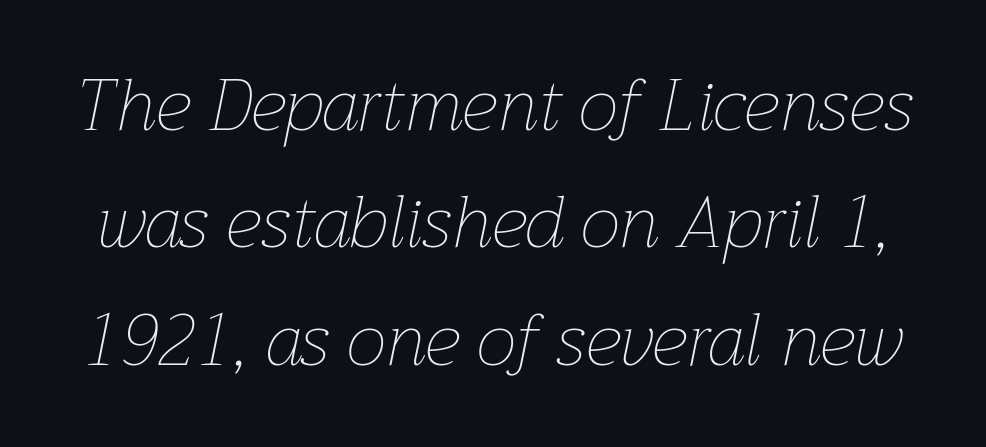
The image shows 72 px thin type, italic (leaning right); set normal line spacing (1.63x), normal letter spacing, not underlined; low stroke contrast and a medium x-height.
